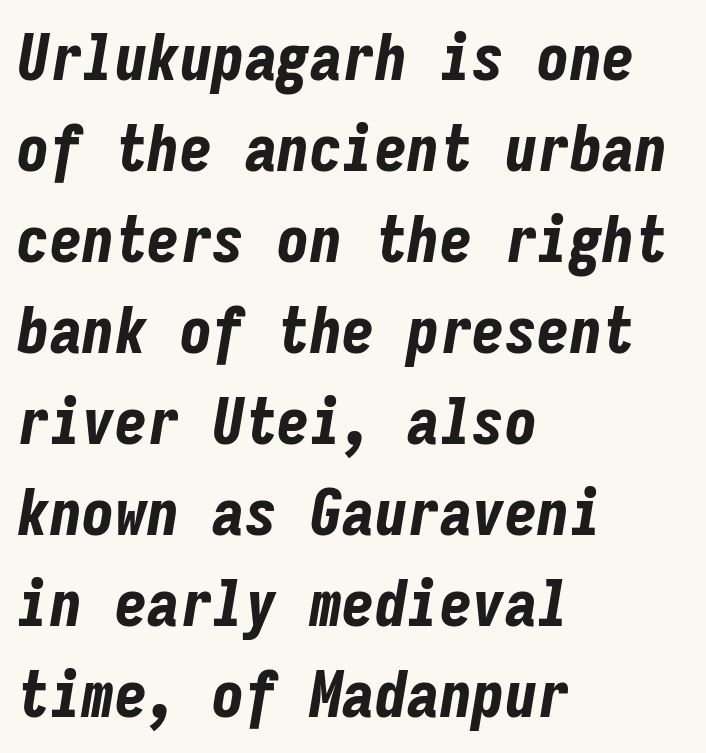
{"italic": "yes", "lean": "right", "slant_degrees": 9, "bold": "yes", "weight": "bold", "width": "condensed", "stroke_contrast": "low", "x_height": "medium", "monospaced": "yes", "underline": "no", "align": "left", "line_spacing": "normal", "line_spacing_ratio": 1.4, "letter_spacing": "normal", "letter_spacing_em": 0.0, "glyph_px": 65}
